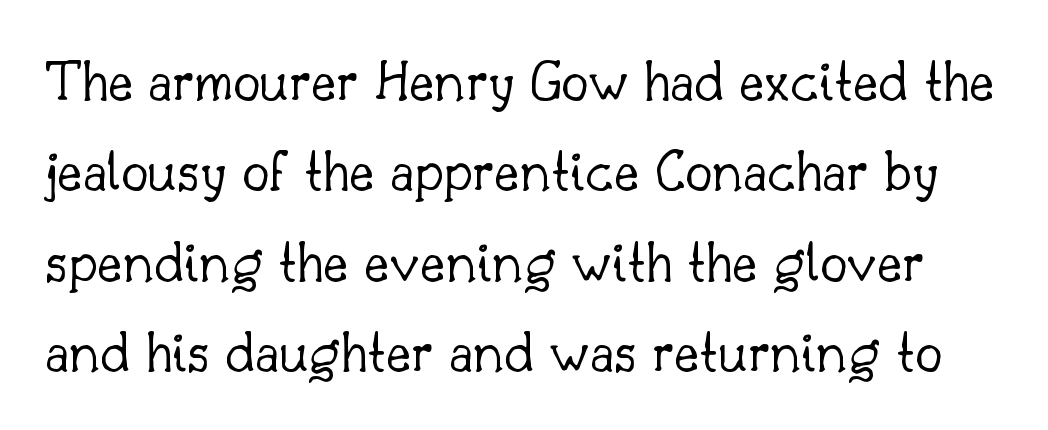
Q: Is the text bold? A: No.
Q: Is the text italic (slanted)? A: No, it is upright.
Q: Is the text underlined? A: No.
Q: Is the spacing between letters normal or unusually wide? A: Normal.
Q: Is the spacing between lines tight, normal or loose? A: Normal.
Q: Width (condensed, normal, or wide)? A: Normal.
Q: Stroke contrast? A: Low.
Q: x-height? A: Small.
Q: Monospaced? A: No.
